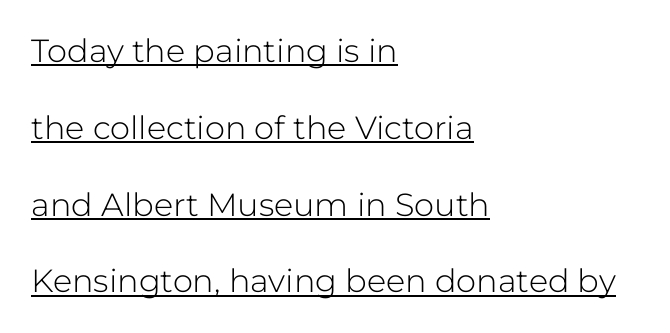
This sample uses plain, unmodified letter spacing. Every character sits straight up, as roman type does. Do the characters align in a grid? No, the font is proportional. Vertically, the passage feels expansive, rows floating well apart. Heft: none added — not bold. Font category for this specimen: sans-serif.
